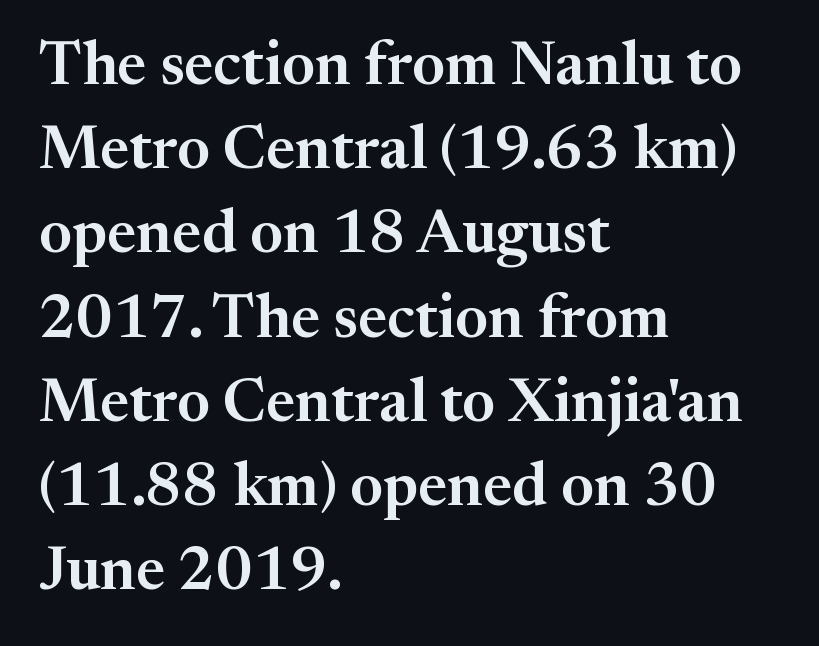
Character widths vary here, with narrow letters taking less room than wide ones. The rendering shows small feet on the letterforms — a serif design. In terms of posture, this sample is upright. Reading down the block, your eye returns to a fixed left position each line. Letters rest on an invisible, unmarked baseline.
